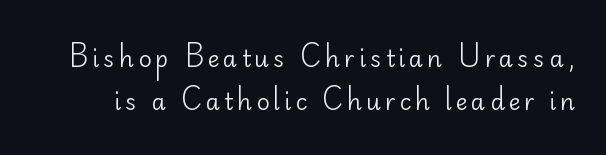
Q: Is the text bold? A: No.
Q: Is the text italic (slanted)? A: No, it is upright.
Q: Is the text underlined? A: No.
